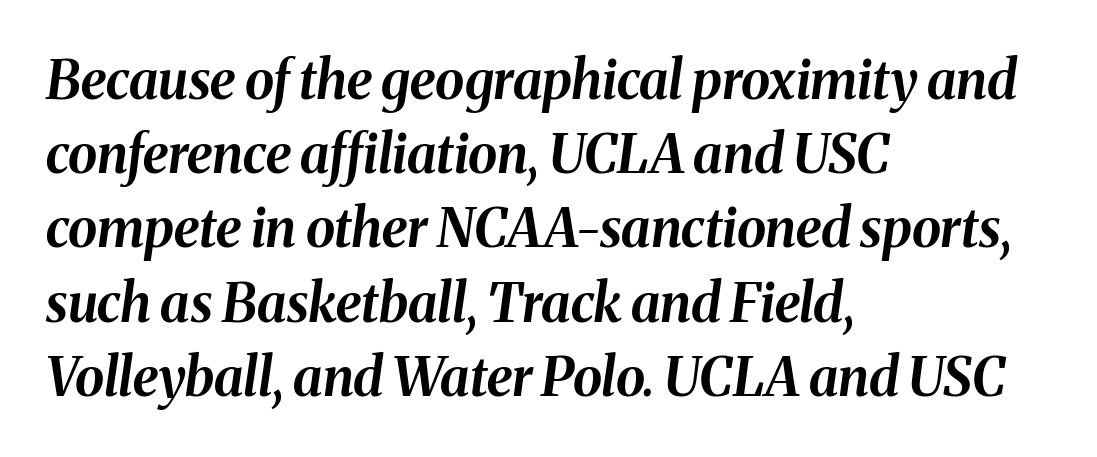
Q: Is the text bold? A: Yes.
Q: Is the text italic (slanted)? A: Yes, it leans right by about 8 degrees.
Q: Is the text underlined? A: No.
Q: How is the paragraph aligned? A: Left-aligned.
Q: Is the spacing between letters normal or unusually wide? A: Normal.
Q: Is the spacing between lines tight, normal or loose? A: Normal.
Q: Width (condensed, normal, or wide)? A: Normal.
Q: Stroke contrast? A: Medium.
Q: x-height? A: Medium.
Q: Monospaced? A: No.
